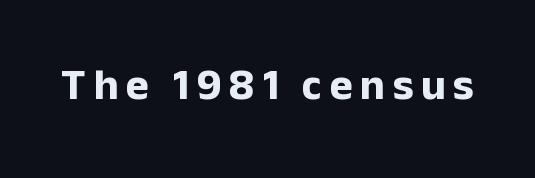
The image shows 44 px bold sans-serif type, upright; set not underlined; low stroke contrast and a medium x-height.
